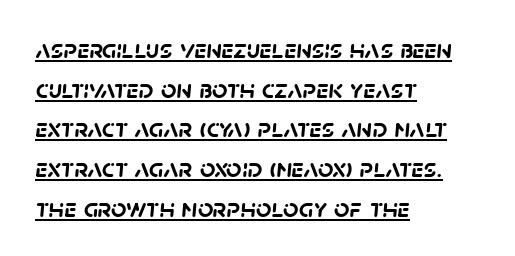
{"bold": "yes", "underline": "yes", "align": "left", "line_spacing": "normal", "line_spacing_ratio": 1.47, "letter_spacing": "normal", "letter_spacing_em": 0.0, "glyph_px": 27}
